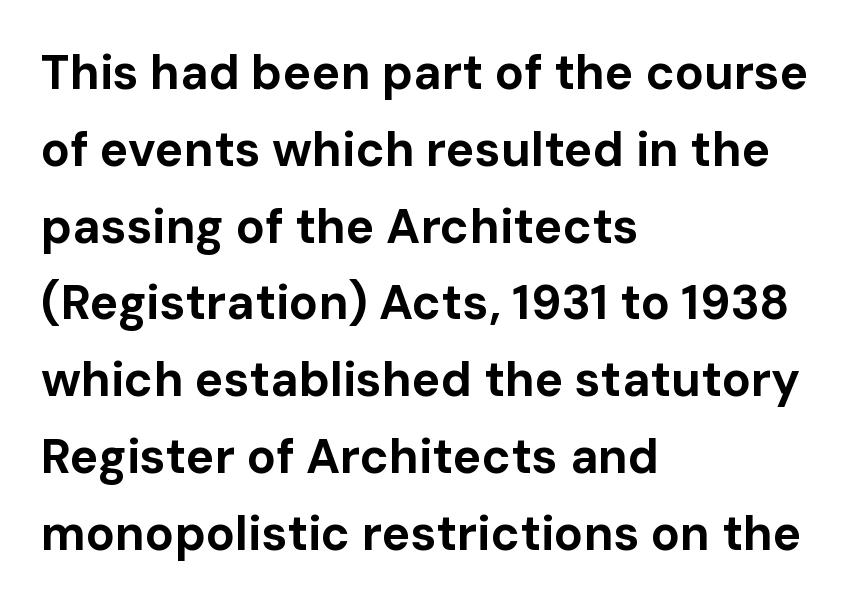
Students, this is bold: see how much ink each stroke carries. Line beginnings align vertically; line endings do not. This sample has the flowing, uneven cadence of proportional lettering. How are the letters spaced? Ordinarily, with no added tracking. Vertically, the passage feels balanced, rows spaced as you'd expect. The rendering shows plain stroke endings on the letterforms — a sans-serif design.
